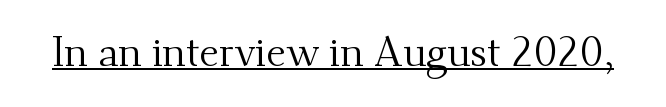
Posture: vertical. You could call the tracking neutral — neither tight nor loose. Letters have the restrained weight of plain body copy at most. The rendering uses natural spacing where letterforms have individual widths.
